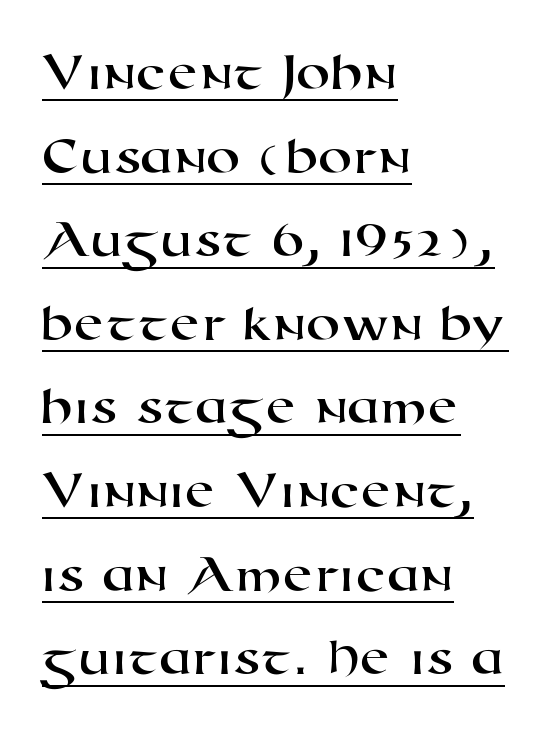
The image shows 55 px wide sans-serif type; set left-aligned, normal line spacing (1.52x), normal letter spacing, underlined; high stroke contrast and a medium x-height.
